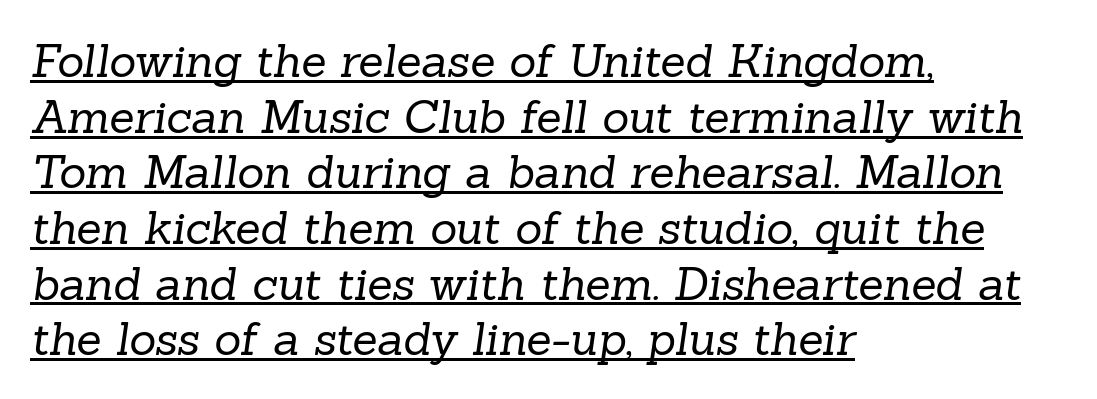
Are there feet on the stems? There are — it's a serif. Compared with typical body copy, the letter spacing here is the same. Proportional: the letters do not fall into vertical columns. The paragraph shown leans on its left margin. A typographer would call this underscored text. The font is comparable to plain body text, perhaps lighter.
